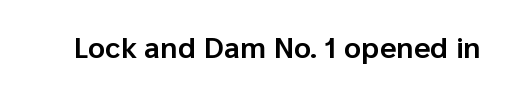
The baseline area is clear. Characters follow at the spacing the type designer built in. The passage shown is semibold, sitting just below true bold. Character widths vary here, with narrow letters taking less room than wide ones. Observe the absence of serifs on each vertical stroke in this sample.
